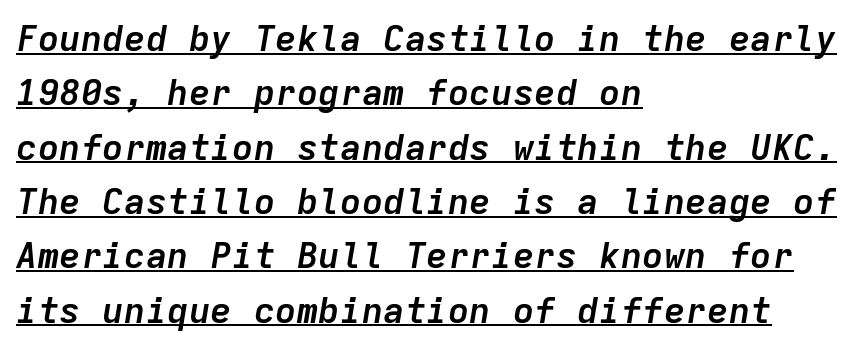
{"italic": "yes", "lean": "right", "slant_degrees": 9, "bold": "yes", "weight": "semibold", "width": "normal", "stroke_contrast": "low", "x_height": "medium", "monospaced": "yes", "underline": "yes", "align": "left", "line_spacing": "normal", "line_spacing_ratio": 1.51, "letter_spacing": "normal", "letter_spacing_em": 0.0, "glyph_px": 36}
